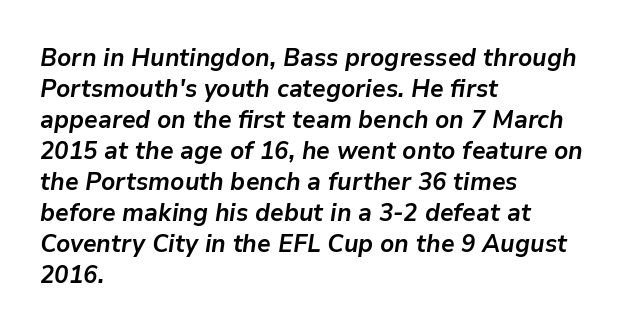
{"italic": "yes", "lean": "right", "slant_degrees": 9, "bold": "yes", "underline": "no", "align": "left", "line_spacing_ratio": 1.24, "letter_spacing": "normal", "letter_spacing_em": 0.0, "glyph_px": 25}
